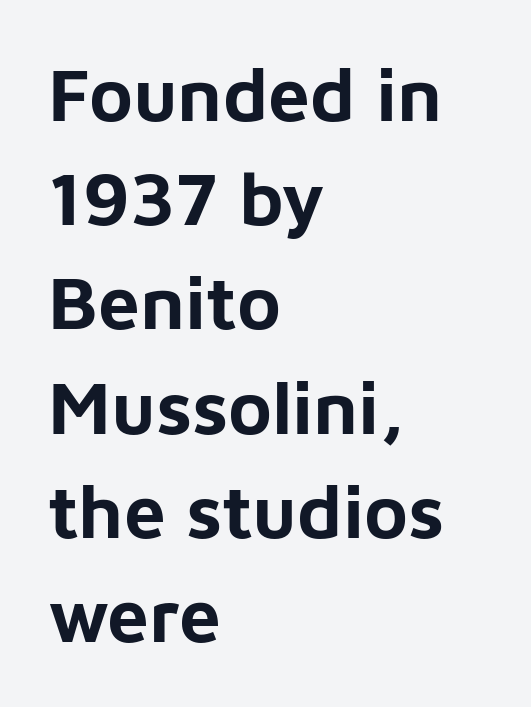
Q: Is the text bold? A: Yes.
Q: Is the text italic (slanted)? A: No, it is upright.
Q: Is the typeface a serif or a sans-serif typeface? A: Sans-serif.
Q: Is the text underlined? A: No.
Q: How is the paragraph aligned? A: Left-aligned.
Q: Is the spacing between letters normal or unusually wide? A: Normal.
Q: Is the spacing between lines tight, normal or loose? A: Normal.
Q: Width (condensed, normal, or wide)? A: Normal.
Q: Stroke contrast? A: Low.
Q: x-height? A: Medium.
Q: Monospaced? A: No.
